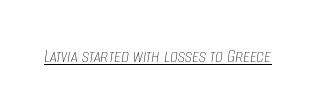
Q: Is the text bold? A: No.
Q: Is the text italic (slanted)? A: Yes, it leans right by about 8 degrees.
Q: Is the text underlined? A: Yes.
Q: Is the spacing between letters normal or unusually wide? A: Normal.
